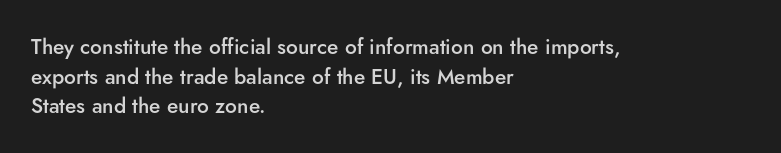
{"italic": "no", "bold": "semi", "underline": "no", "align": "left", "line_spacing": "normal", "line_spacing_ratio": 1.41, "letter_spacing": "normal", "letter_spacing_em": 0.0, "glyph_px": 21}
